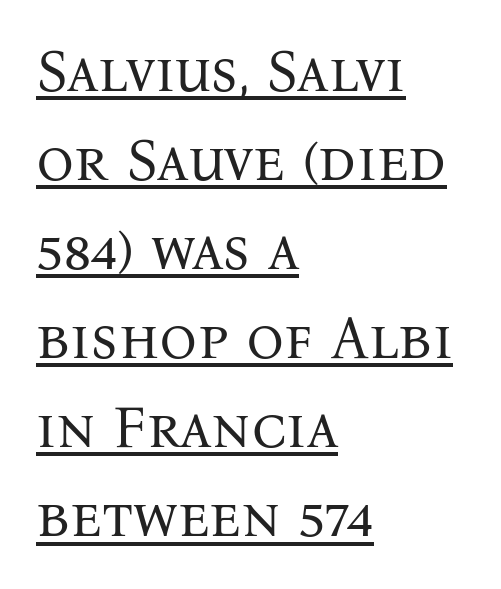
Classification — serif. Horizontally, the lines are justified to the leading edge only. Default kerning and tracking; the words read as compact shapes. Weight: regular or lighter. Underline: present. A typesetter would call this proportional, since set widths differ per character.
